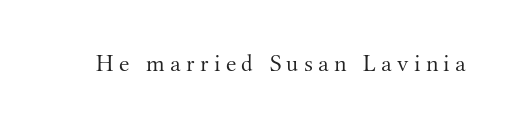
{"italic": "no", "bold": "no", "underline": "no", "letter_spacing": "wide", "letter_spacing_em": 0.22, "glyph_px": 24}
